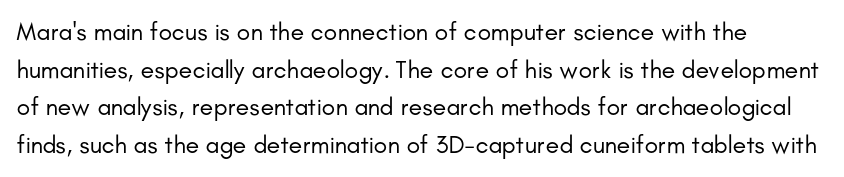
Q: Is the text bold? A: No.
Q: Is the text italic (slanted)? A: No, it is upright.
Q: Is the text underlined? A: No.
Q: How is the paragraph aligned? A: Left-aligned.
Q: Is the spacing between letters normal or unusually wide? A: Normal.
Q: Is the spacing between lines tight, normal or loose? A: Normal.
